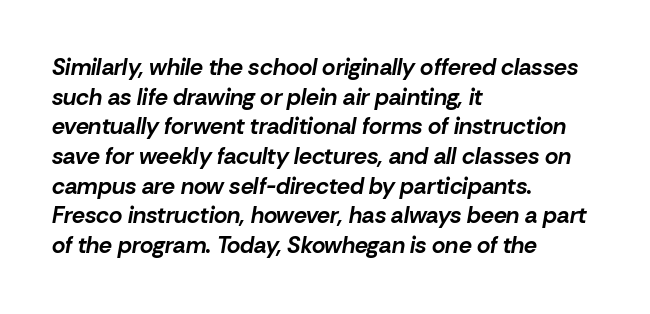
The image shows 23 px bold type, italic (leaning right); set left-aligned, normal line spacing (1.29x), normal letter spacing, not underlined.
